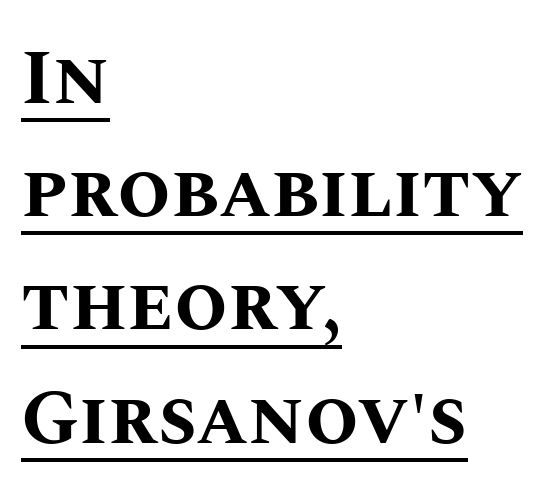
The image shows 77 px bold type, upright; set left-aligned, normal line spacing (1.47x), normal letter spacing, underlined; medium stroke contrast and a large x-height.
